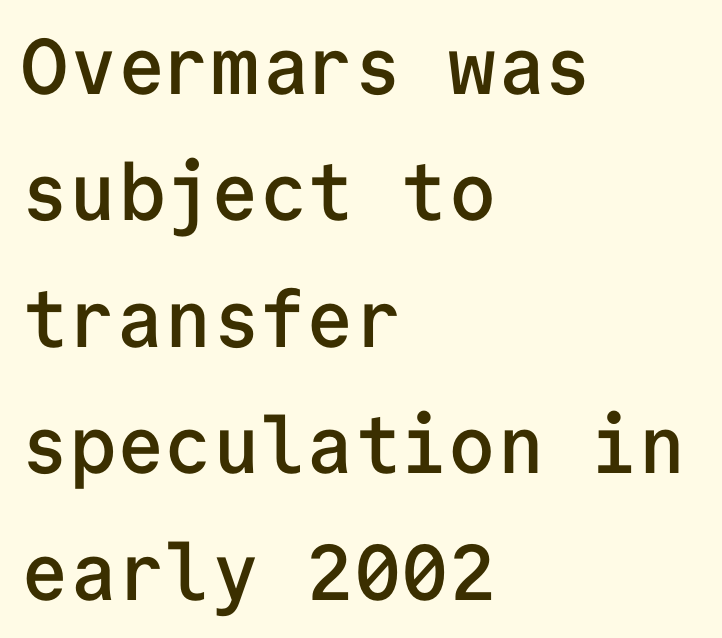
The image shows 79 px semibold sans-serif type, upright, monospaced; set left-aligned, normal line spacing (1.6x), normal letter spacing, not underlined; low stroke contrast and a medium x-height.
